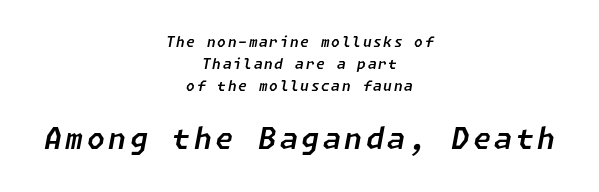
The image shows 29 px text type, italic (leaning right); set centered, normal line spacing (1.58x), not underlined; the second (bottom) block is 2.07x larger; low stroke contrast and a medium x-height.
